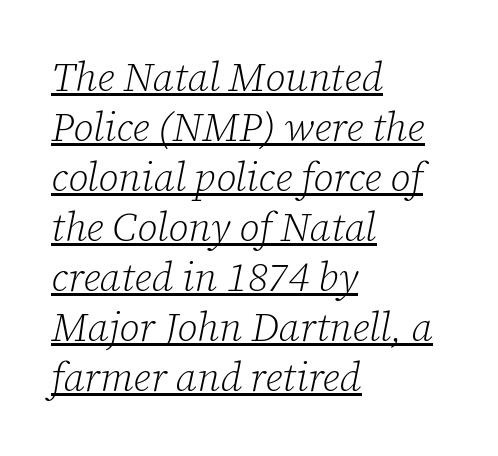
The image shows 40 px light serif type, italic (leaning right); set left-aligned, normal line spacing (1.25x), normal letter spacing, underlined; low stroke contrast and a medium x-height.
